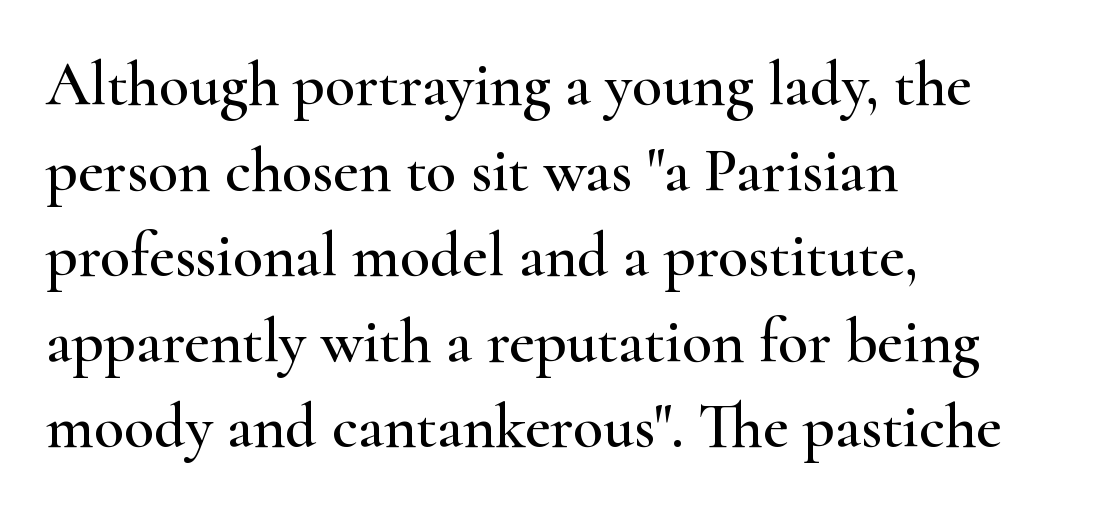
Q: Is the text italic (slanted)? A: No, it is upright.
Q: Is the typeface a serif or a sans-serif typeface? A: Serif.
Q: Is the text underlined? A: No.
Q: How is the paragraph aligned? A: Left-aligned.
Q: Is the spacing between letters normal or unusually wide? A: Normal.
Q: Is the spacing between lines tight, normal or loose? A: Normal.
Q: Width (condensed, normal, or wide)? A: Wide.
Q: Stroke contrast? A: High.
Q: x-height? A: Small.
Q: Monospaced? A: No.
